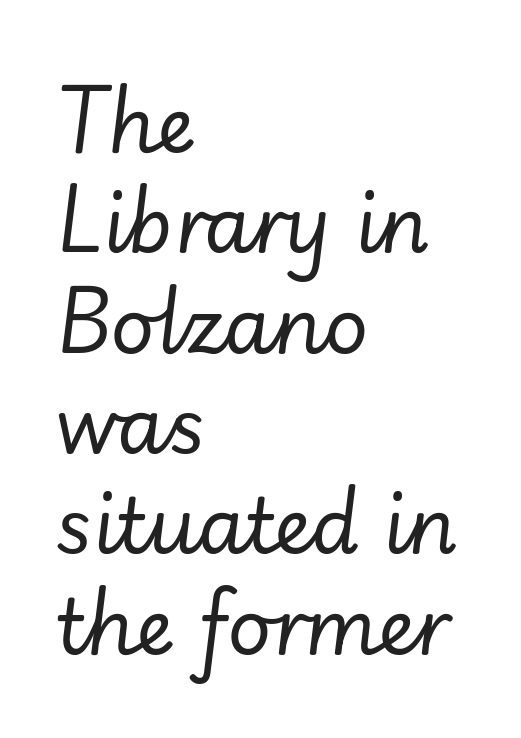
{"italic": "yes", "lean": "right", "slant_degrees": 7, "bold": "no", "weight": "regular", "width": "normal", "stroke_contrast": "low", "x_height": "small", "monospaced": "no", "underline": "no", "align": "left", "line_spacing": "normal", "line_spacing_ratio": 1.32, "letter_spacing": "normal", "letter_spacing_em": 0.0, "glyph_px": 76}
